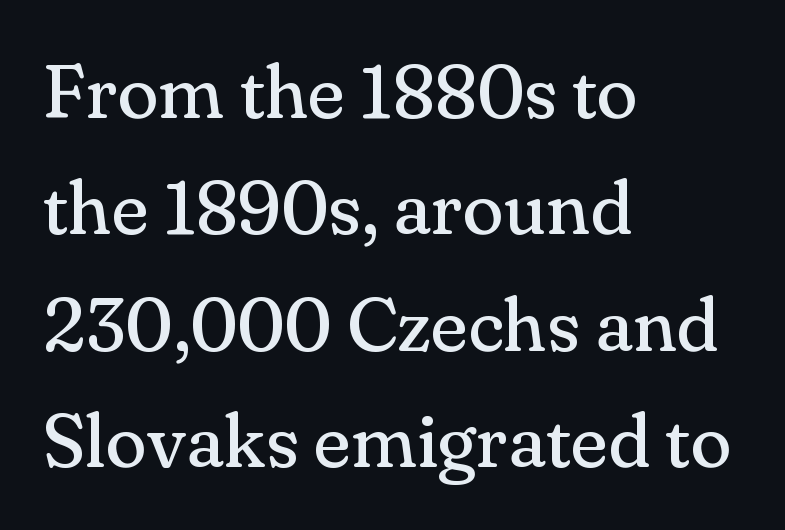
The zone under the glyphs is completely vacant. Interline gaps are of average width in this sample. Do the characters align in a grid? No, the font is proportional. The type sits square on the baseline with zero lean.
